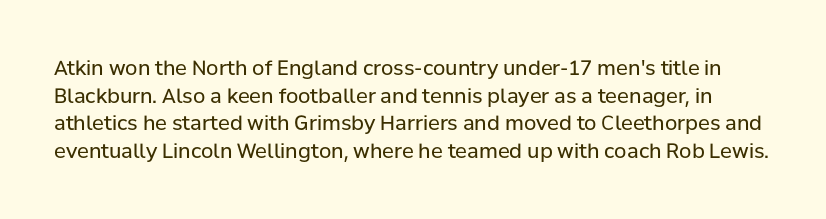
The lettering stays uniformly vertical, giving the passage a roman look. Leading: standard. What stands out about the letter spacing? Nothing — it is the standard amount. Clear beneath every line of the passage. The font sits on the lighter half of the weight spectrum, regular included.
